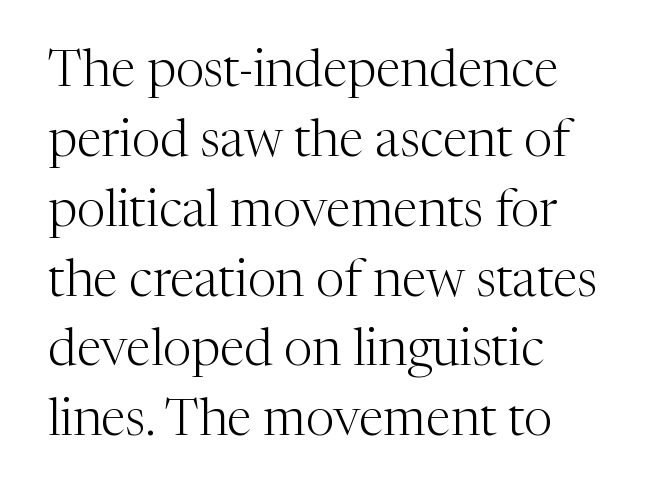
The image shows 51 px light serif type, upright; set left-aligned, normal line spacing (1.37x), normal letter spacing, not underlined; medium stroke contrast and a medium x-height.
